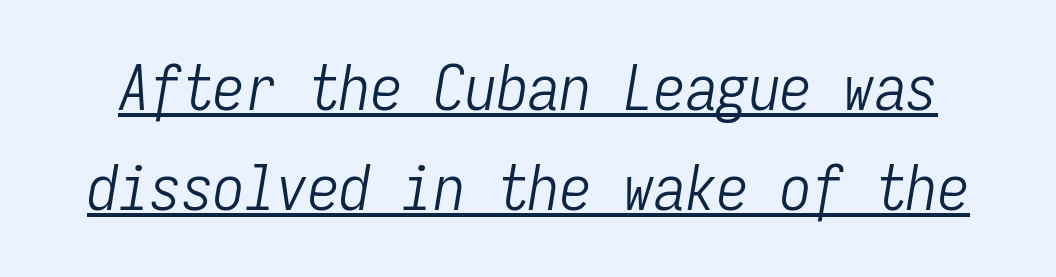
The image shows 63 px light, condensed type, italic (leaning right), monospaced; set normal line spacing (1.58x), normal letter spacing, underlined; low stroke contrast and a medium x-height.
